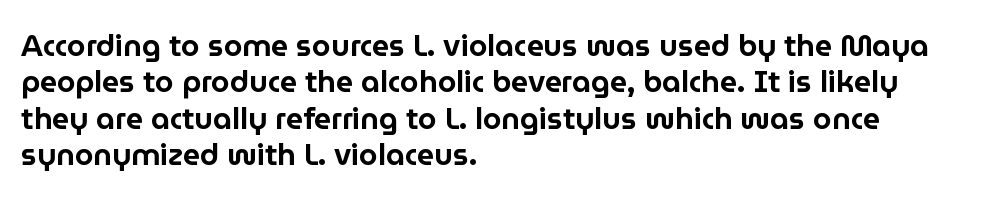
Q: Is the text italic (slanted)? A: No, it is upright.
Q: Is the typeface a serif or a sans-serif typeface? A: Sans-serif.
Q: Is the text underlined? A: No.
Q: How is the paragraph aligned? A: Left-aligned.
Q: Is the spacing between letters normal or unusually wide? A: Normal.
Q: Width (condensed, normal, or wide)? A: Normal.
Q: Stroke contrast? A: Low.
Q: x-height? A: Medium.
Q: Monospaced? A: No.
